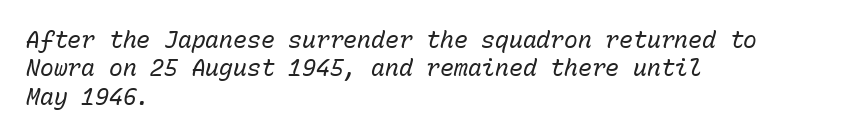
Q: Is the text bold? A: No.
Q: Is the text italic (slanted)? A: Yes, it leans right by about 15 degrees.
Q: Is the text underlined? A: No.
Q: How is the paragraph aligned? A: Left-aligned.
Q: Is the spacing between letters normal or unusually wide? A: Normal.
